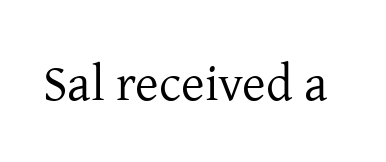
A typesetter would call this proportional, since set widths differ per character. The strokes are not fattened; the text isn't bold. Caption: standard tracking, unaltered. When letters stand straight like this, we call the style roman or upright. Clear beneath every line of the passage. Observe the serifs anchoring each vertical stroke in this sample.
